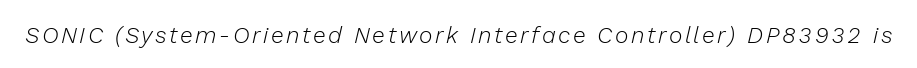
The lettering tilts uniformly, giving the passage an italic look. The string is rendered with underlining switched off. Stroke thickness stays within the range of a standard reading face or lighter.
